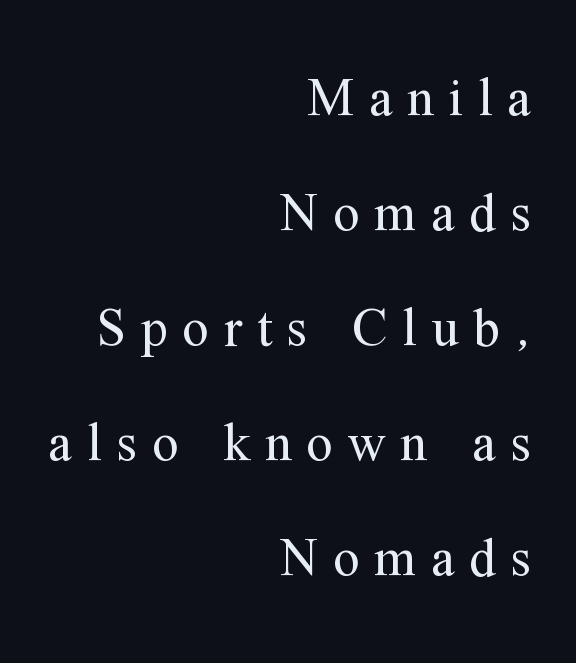
{"serif": "yes", "italic": "no", "bold": "no", "weight": "regular", "width": "normal", "stroke_contrast": "medium", "x_height": "medium", "monospaced": "no", "underline": "no", "align": "right", "line_spacing": "loose", "line_spacing_ratio": 2.17, "letter_spacing": "wide", "letter_spacing_em": 0.28, "glyph_px": 53}
